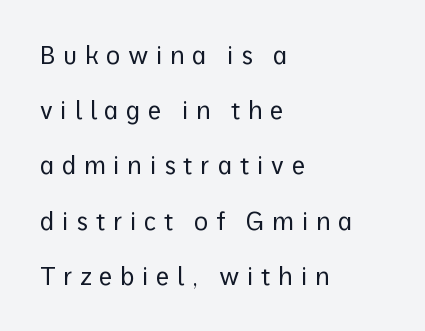
The image shows 24 px text type, upright; set left-aligned, loose line spacing (2.3x), unusually wide letter spacing (+0.32 em), not underlined.
